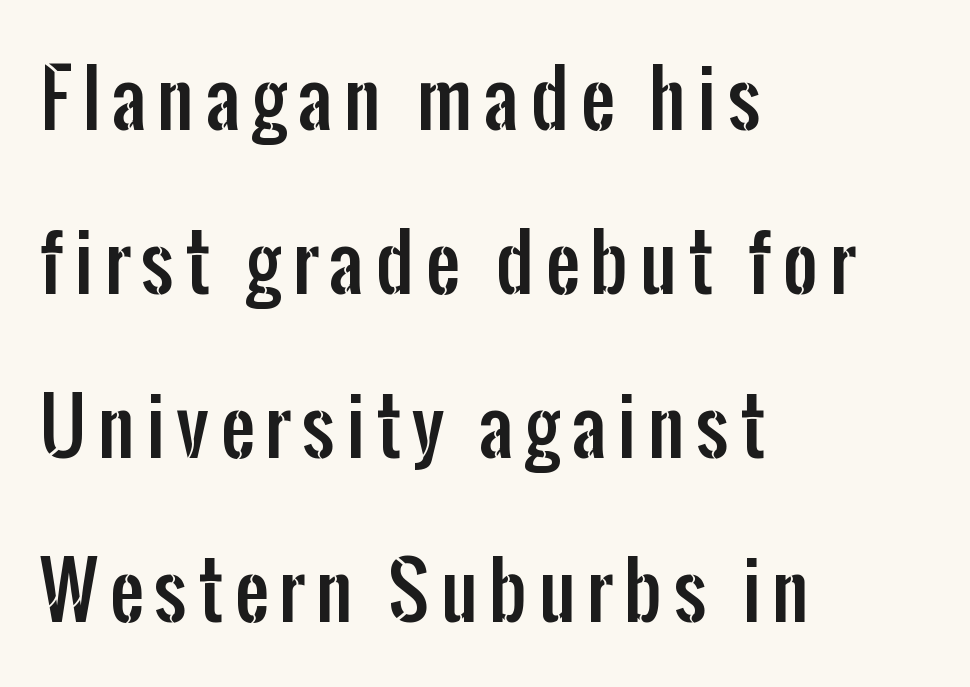
Q: Is the text italic (slanted)? A: No, it is upright.
Q: Is the typeface a serif or a sans-serif typeface? A: Sans-serif.
Q: Is the text underlined? A: No.
Q: How is the paragraph aligned? A: Left-aligned.
Q: Is the spacing between lines tight, normal or loose? A: Loose.
Q: Width (condensed, normal, or wide)? A: Condensed.
Q: Stroke contrast? A: Low.
Q: x-height? A: Medium.
Q: Monospaced? A: No.
